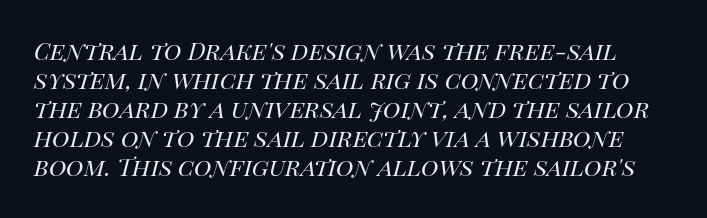
The image shows 24 px text type, italic (leaning right); set line spacing 1.21x, normal letter spacing, not underlined.
